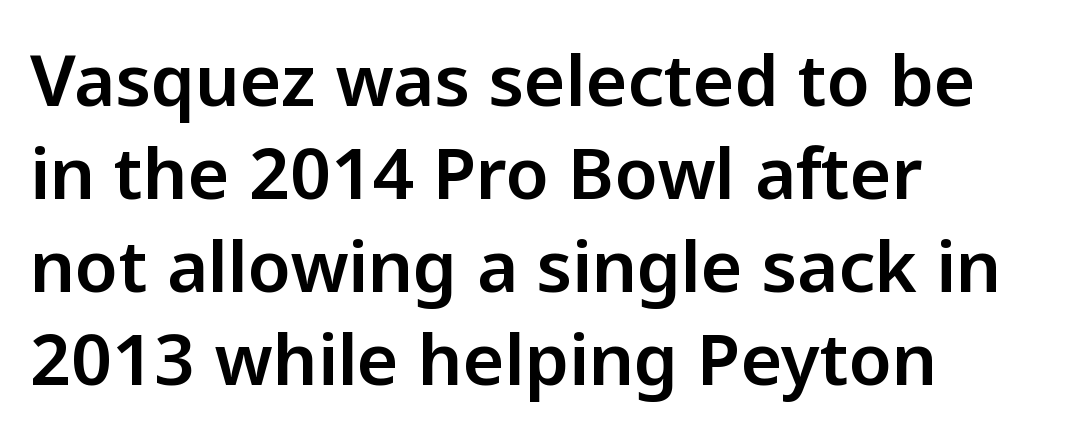
Q: Is the text italic (slanted)? A: No, it is upright.
Q: Is the typeface a serif or a sans-serif typeface? A: Sans-serif.
Q: Is the text underlined? A: No.
Q: How is the paragraph aligned? A: Left-aligned.
Q: Is the spacing between letters normal or unusually wide? A: Normal.
Q: Is the spacing between lines tight, normal or loose? A: Normal.
Q: Width (condensed, normal, or wide)? A: Normal.
Q: Stroke contrast? A: Low.
Q: x-height? A: Medium.
Q: Monospaced? A: No.
